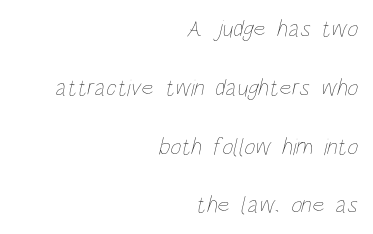
Successive baselines arrive slowly, with a big drop between each. Letters rest on an invisible, unmarked baseline. The setting favours the right margin, as signatures and pull-quotes sometimes do. The face used here is rendered with its standard letterfit. The face looks like a standard text weight, possibly lighter.
